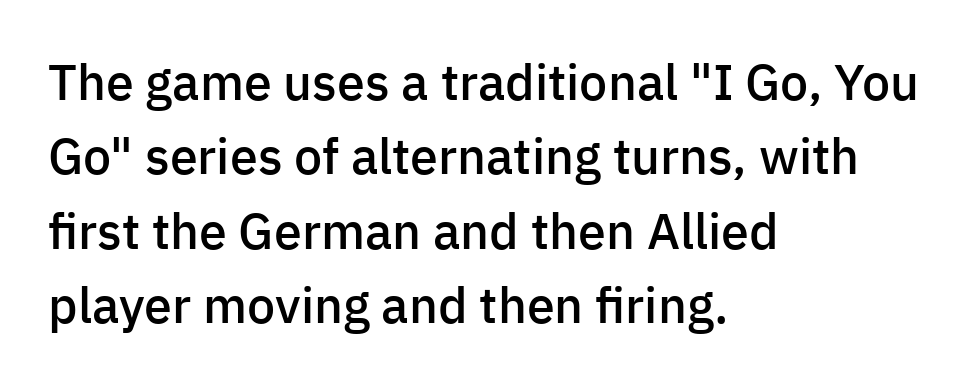
Q: Is the text bold? A: Semi-bold.
Q: Is the text italic (slanted)? A: No, it is upright.
Q: Is the typeface a serif or a sans-serif typeface? A: Sans-serif.
Q: Is the text underlined? A: No.
Q: How is the paragraph aligned? A: Left-aligned.
Q: Is the spacing between letters normal or unusually wide? A: Normal.
Q: Is the spacing between lines tight, normal or loose? A: Normal.
Q: Width (condensed, normal, or wide)? A: Normal.
Q: Stroke contrast? A: Low.
Q: x-height? A: Medium.
Q: Monospaced? A: No.
